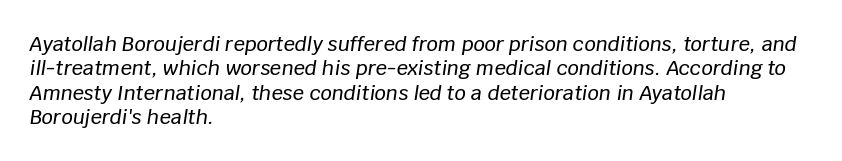
{"italic": "yes", "lean": "right", "slant_degrees": 8, "underline": "no", "align": "left", "line_spacing_ratio": 1.22, "letter_spacing": "normal", "letter_spacing_em": 0.0, "glyph_px": 20}
